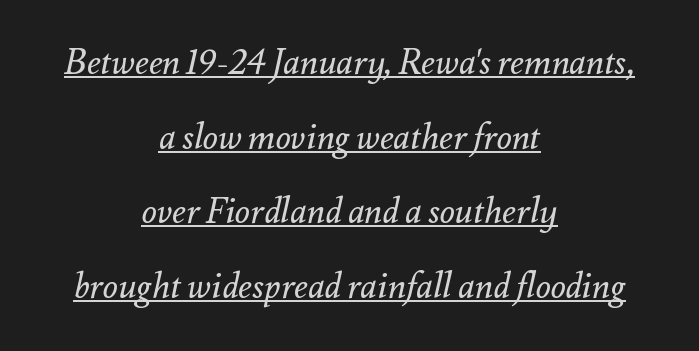
In terms of leading, this rendering errs on the spacious side. This is oblique type, the kind used for emphasis or titles. The passage shown is typed in a proportional face where columns would drift. Compared with typical body copy, the letter spacing here is the same. Notice how the passage keeps no hard edge, just a central spine. Somebody hit Ctrl+U on this one — the words are underlined.
